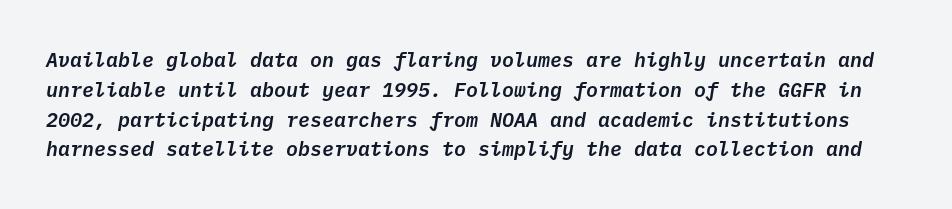
The image shows 20 px text type, italic (leaning right); set normal line spacing (1.49x), normal letter spacing, not underlined.
